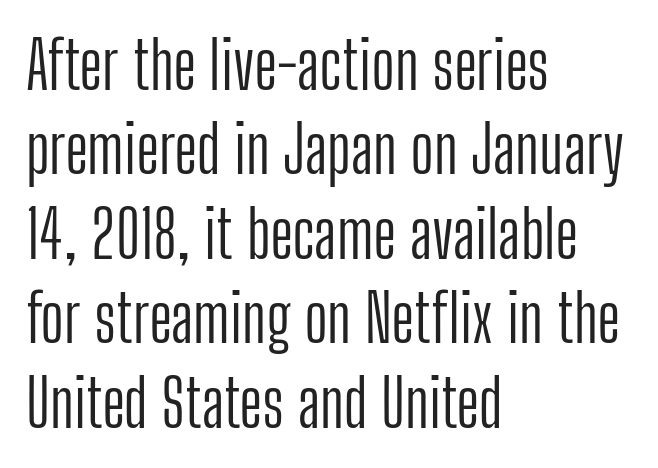
A normal amount of white space separates one row of letters from the next. Compared with a centered layout, this one pins lines to the left instead. The font is comparable to plain body text, perhaps lighter. No feet cap the strokes, marking this as sans-serif type. The letters stand upright; this is a roman face.
